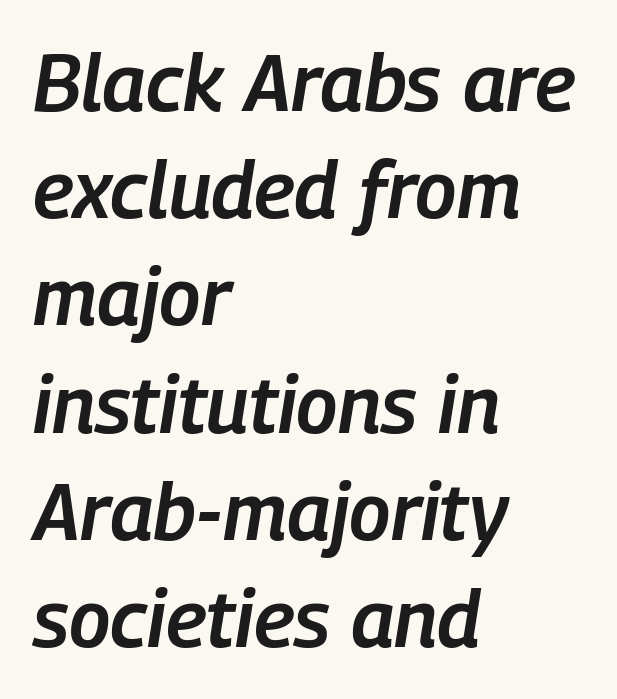
{"italic": "yes", "lean": "right", "slant_degrees": 9, "bold": "semi", "weight": "semibold", "width": "condensed", "stroke_contrast": "low", "x_height": "medium", "monospaced": "no", "underline": "no", "align": "left", "line_spacing": "normal", "line_spacing_ratio": 1.34, "letter_spacing": "normal", "letter_spacing_em": 0.0, "glyph_px": 80}
